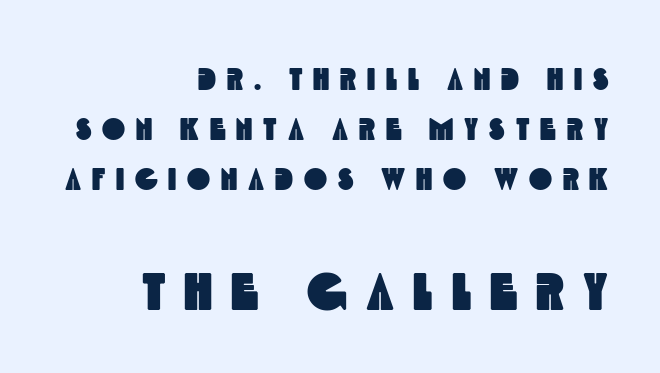
{"serif": "no", "width": "condensed", "x_height": "large", "monospaced": "no", "underline": "no", "align": "right", "line_spacing": "normal", "line_spacing_ratio": 1.61, "letter_spacing": "wide", "letter_spacing_em": 0.35, "larger_block": "second", "size_ratio": 1.74, "glyph_px": 54}
